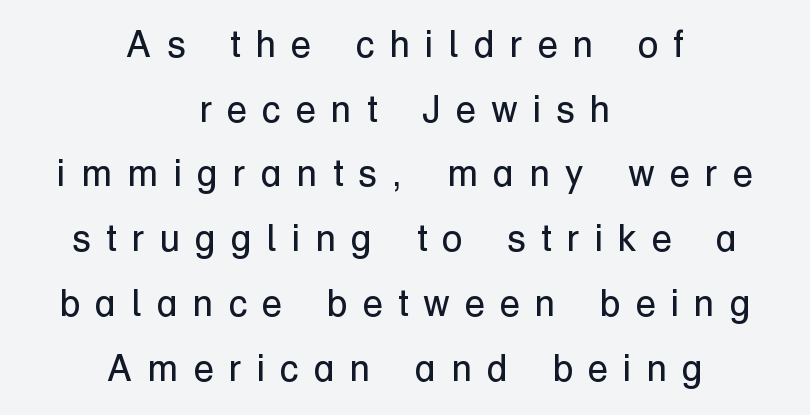
The image shows 37 px regular-weight sans-serif type, upright; set centered, line spacing 1.75x, unusually wide letter spacing (+0.41 em), not underlined; low stroke contrast and a medium x-height.
